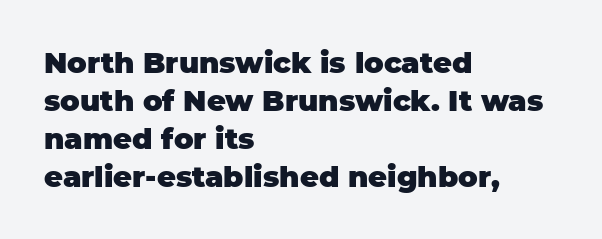
Q: Is the text bold? A: Yes.
Q: Is the text italic (slanted)? A: No, it is upright.
Q: Is the typeface a serif or a sans-serif typeface? A: Sans-serif.
Q: Is the text underlined? A: No.
Q: How is the paragraph aligned? A: Left-aligned.
Q: Is the spacing between letters normal or unusually wide? A: Normal.
Q: Is the spacing between lines tight, normal or loose? A: Normal.
Q: Width (condensed, normal, or wide)? A: Normal.
Q: Stroke contrast? A: Low.
Q: x-height? A: Large.
Q: Monospaced? A: No.
